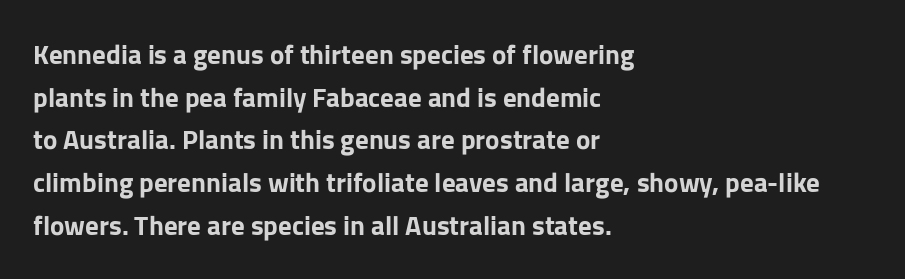
The image shows 27 px bold type, upright; set left-aligned, normal line spacing (1.58x), normal letter spacing, not underlined.
